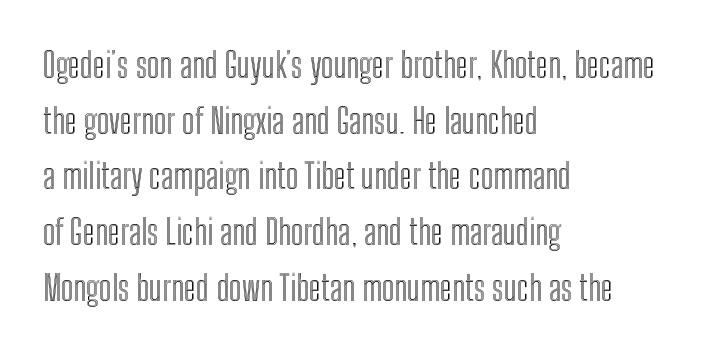
{"italic": "no", "width": "condensed", "x_height": "medium", "monospaced": "no", "underline": "no", "align": "left", "line_spacing": "normal", "line_spacing_ratio": 1.59, "letter_spacing": "normal", "letter_spacing_em": 0.0, "glyph_px": 35}
